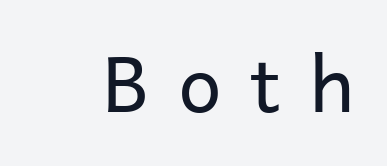
{"serif": "no", "italic": "no", "bold": "no", "weight": "regular", "width": "normal", "stroke_contrast": "low", "x_height": "medium", "monospaced": "no", "underline": "no", "letter_spacing": "wide", "letter_spacing_em": 0.37, "glyph_px": 77}
